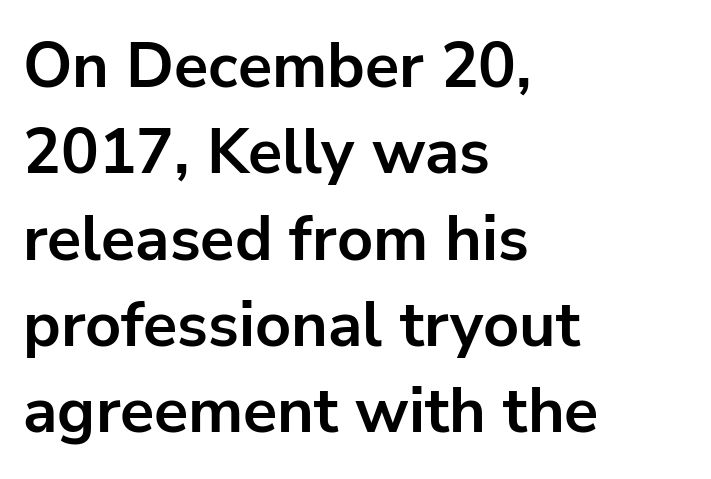
The image shows 63 px bold sans-serif type, upright; set left-aligned, normal line spacing (1.37x), normal letter spacing, not underlined; low stroke contrast and a medium x-height.
